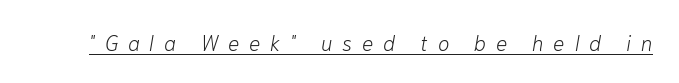
The image shows 21 px text type, italic (leaning right); set unusually wide letter spacing (+0.47 em), underlined.
